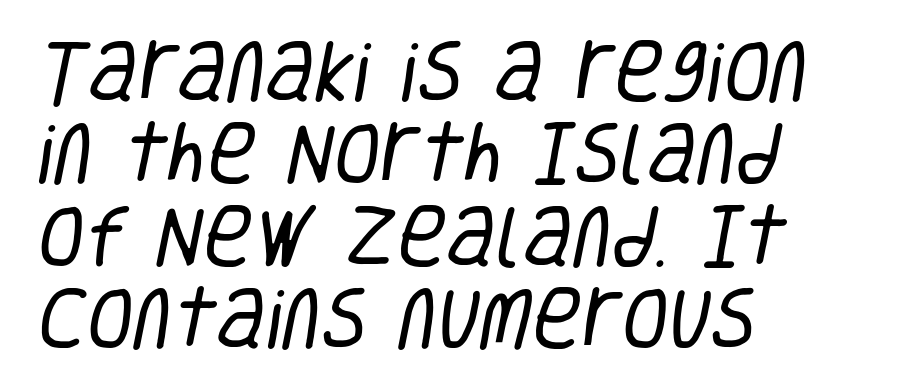
The image shows 68 px regular-weight, condensed sans-serif type; set left-aligned, line spacing 1.21x, normal letter spacing, not underlined; low stroke contrast and a large x-height.
